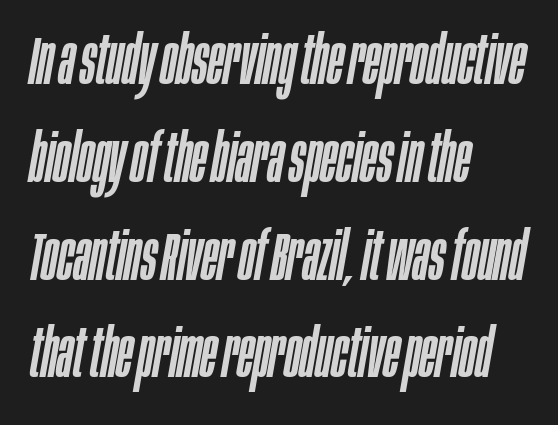
A bare baseline throughout the passage. The rendering applies a slant to the glyphs. The gaps between neighbouring characters are ordinary and unremarkable. Do the characters align in a grid? No, the font is proportional. The setting favours the left margin, as ordinary paragraphs usually do.
